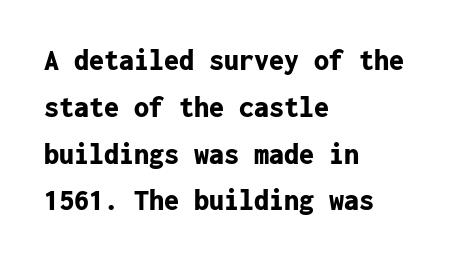
A typesetter would call this monospace, since all characters share one set width. As a designer I'd log this as weight 700, bold. Descenders hang freely into open space. The line texture is even and compact thanks to regular tracking.
